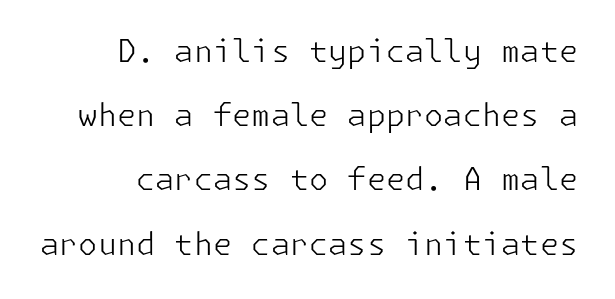
Stem width sits at or under what a default text font uses. Has an underline been added? It has not. If you drew a line through each stem, it would be perfectly vertical. The font family rendered here belongs to the sans-serif group. This sample trades compactness for vertical openness between lines.
